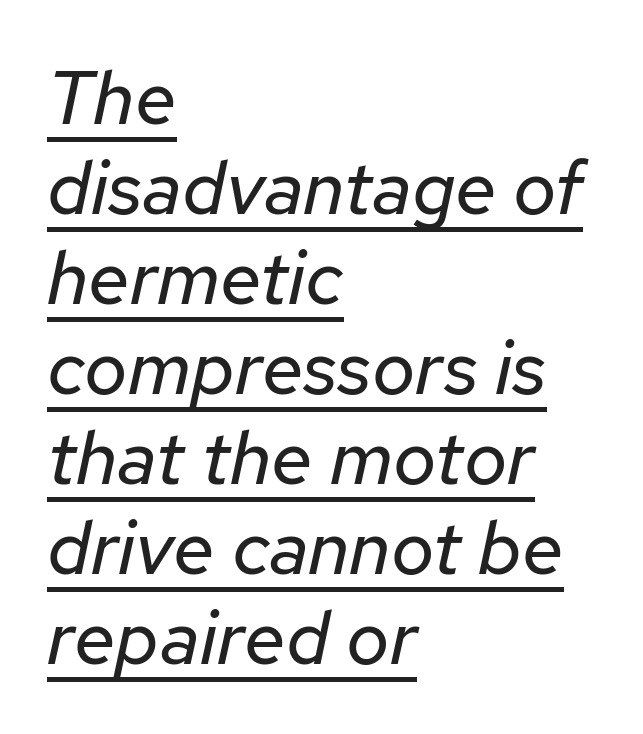
If you drew a ruler down the left edge, every line would touch it. The font's italic variant was chosen for this text. The words here are underlined. Inter-character spacing is left at the font's built-in metrics. The face used here is proportionally spaced, like ordinary book or web type.
